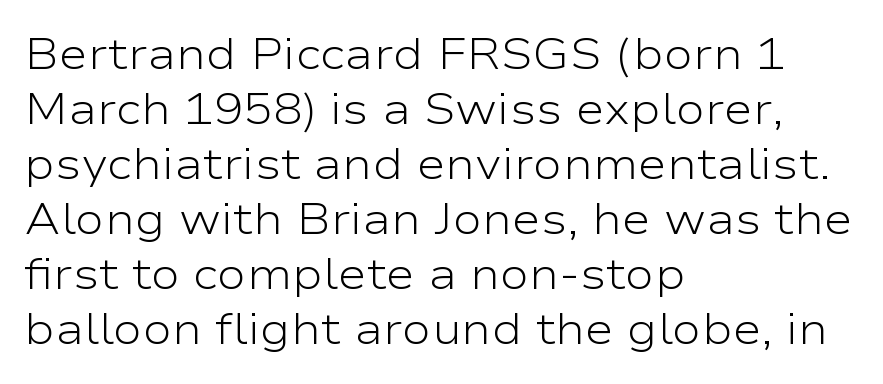
The image shows 44 px light, wide sans-serif type, upright; set left-aligned, normal line spacing (1.25x), normal letter spacing, not underlined; low stroke contrast and a medium x-height.
